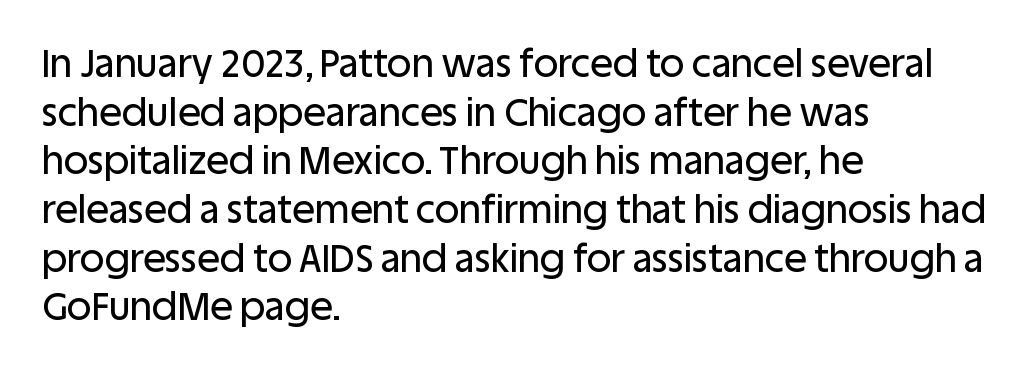
A typesetter would mark this as roman, not italic. Are there feet on the stems? There aren't — it's a sans. The space beneath each line is pristine and unruled. The paragraph has a hard left edge and a soft right edge. You could not count columns in this text — the font is proportionally spaced. The rendering keeps characters at their native spacing.
